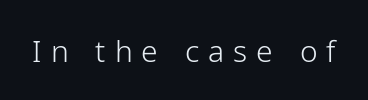
{"serif": "no", "italic": "no", "bold": "no", "weight": "light", "width": "normal", "stroke_contrast": "low", "x_height": "medium", "monospaced": "no", "underline": "no", "letter_spacing": "wide", "letter_spacing_em": 0.3, "glyph_px": 30}
